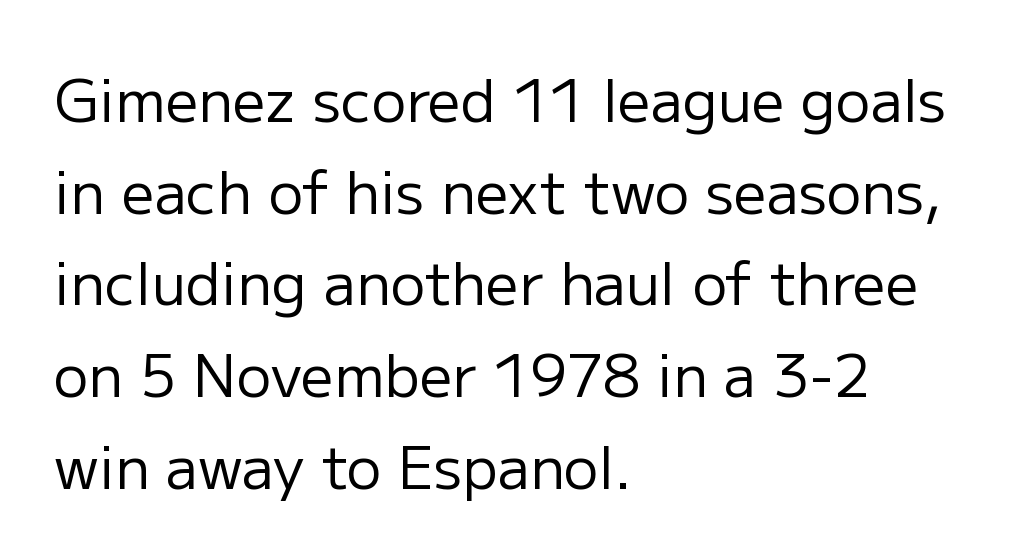
{"serif": "no", "italic": "no", "bold": "no", "weight": "regular", "width": "normal", "stroke_contrast": "low", "x_height": "medium", "monospaced": "no", "underline": "no", "align": "left", "line_spacing": "normal", "line_spacing_ratio": 1.58, "letter_spacing": "normal", "letter_spacing_em": 0.0, "glyph_px": 58}
